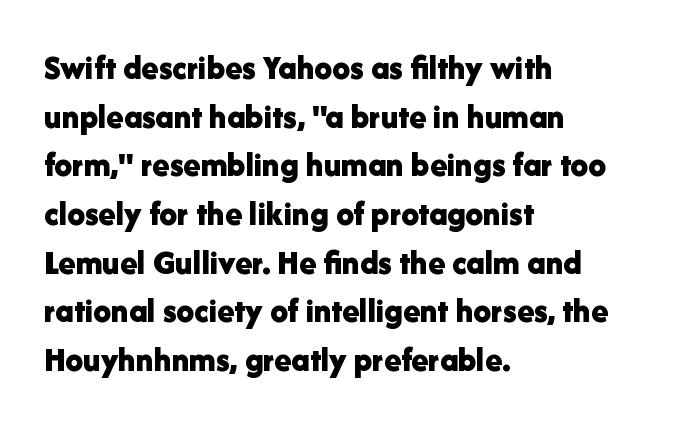
{"serif": "no", "italic": "no", "bold": "yes", "weight": "bold", "width": "normal", "stroke_contrast": "low", "x_height": "medium", "monospaced": "no", "underline": "no", "align": "left", "line_spacing": "normal", "line_spacing_ratio": 1.39, "letter_spacing": "normal", "letter_spacing_em": 0.0, "glyph_px": 35}
